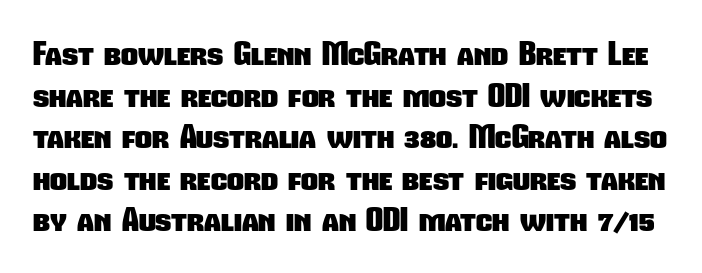
The letters sit at their default tracking, neither squeezed nor spread. Check where the strokes stop: nothing finishes them off — pure sans. The letters are bold, with thick, heavy strokes. Note the varied advance widths — an 'i' is clearly narrower than an 'm'. Each new line begins a customary step beneath the previous one. Each row of text sits above clean, open space.
